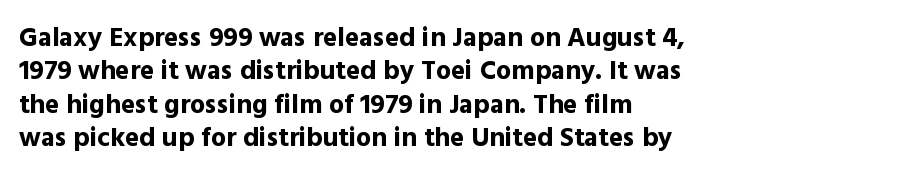
The image shows 27 px bold type, upright; set left-aligned, line spacing 1.24x, normal letter spacing, not underlined.
